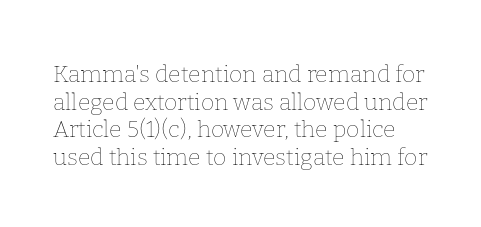
The image shows 23 px text type, upright; set line spacing 1.2x, normal letter spacing, not underlined.
